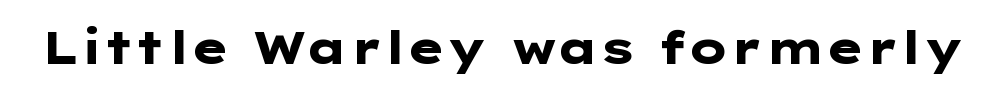
The image shows 45 px heavy, wide sans-serif type, upright; set normal letter spacing, not underlined; low stroke contrast and a medium x-height.
